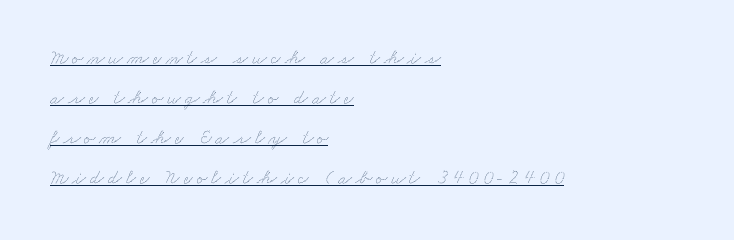
The image shows 20 px text type; set left-aligned, loose line spacing (2.0x), unusually wide letter spacing (+0.2 em), underlined.
